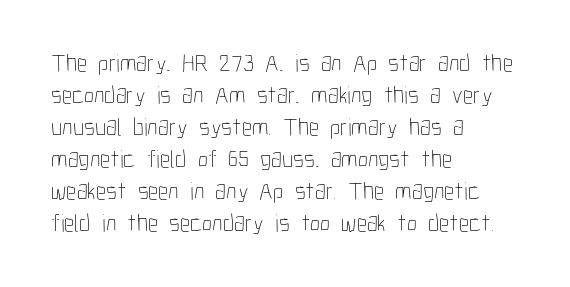
Q: Is the text bold? A: No.
Q: Is the text italic (slanted)? A: No, it is upright.
Q: Is the text underlined? A: No.
Q: How is the paragraph aligned? A: Left-aligned.
Q: Is the spacing between letters normal or unusually wide? A: Normal.
Q: Is the spacing between lines tight, normal or loose? A: Normal.
